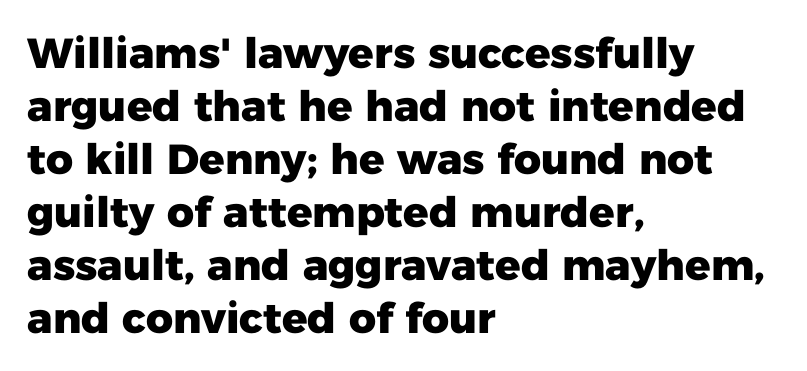
Q: Is the text bold? A: Yes.
Q: Is the text italic (slanted)? A: No, it is upright.
Q: Is the typeface a serif or a sans-serif typeface? A: Sans-serif.
Q: Is the text underlined? A: No.
Q: How is the paragraph aligned? A: Left-aligned.
Q: Is the spacing between letters normal or unusually wide? A: Normal.
Q: Is the spacing between lines tight, normal or loose? A: Normal.
Q: Width (condensed, normal, or wide)? A: Normal.
Q: Stroke contrast? A: Low.
Q: x-height? A: Medium.
Q: Monospaced? A: No.
